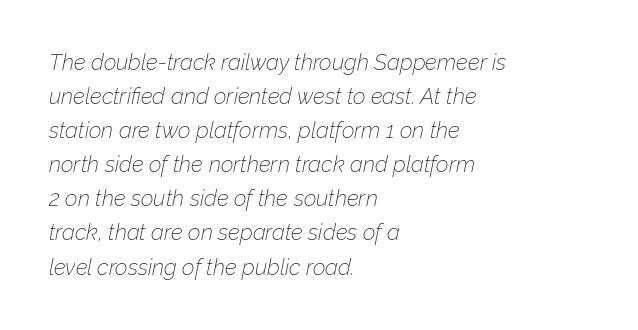
Nobody touched the tracking dial on this one. Normally led — the rows are evenly, conventionally spaced. Letters have the restrained weight of plain body copy at most. Does the copy run flush right? No — it runs flush left. Any mark beneath the type? The region is blank. Observe the lean: these are italic letterforms.
